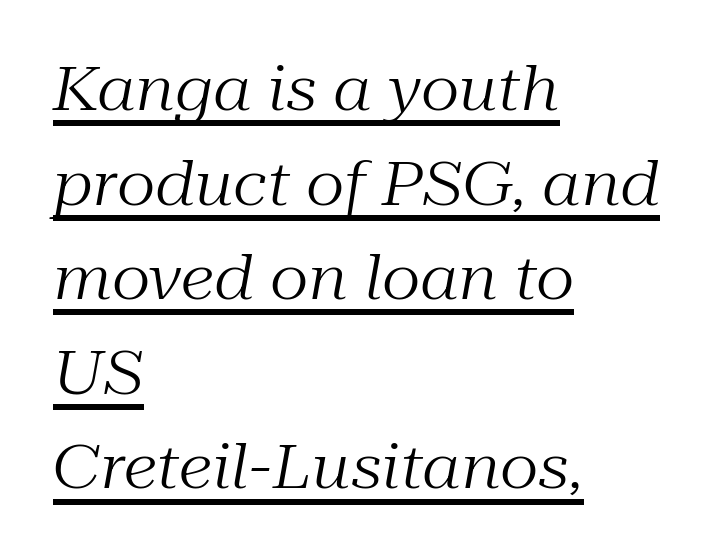
The image shows 61 px regular-weight serif type, italic (leaning right); set left-aligned, normal line spacing (1.55x), normal letter spacing, underlined; medium stroke contrast and a medium x-height.
